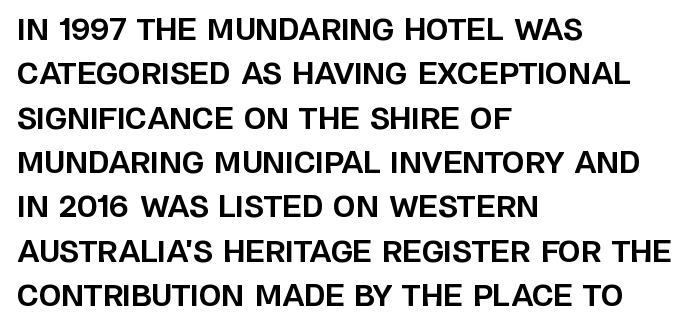
Q: Is the text bold? A: Yes.
Q: Is the text italic (slanted)? A: No, it is upright.
Q: Is the typeface a serif or a sans-serif typeface? A: Sans-serif.
Q: Is the text underlined? A: No.
Q: How is the paragraph aligned? A: Left-aligned.
Q: Is the spacing between letters normal or unusually wide? A: Normal.
Q: Is the spacing between lines tight, normal or loose? A: Normal.
Q: Width (condensed, normal, or wide)? A: Normal.
Q: Stroke contrast? A: Low.
Q: x-height? A: Large.
Q: Monospaced? A: No.
